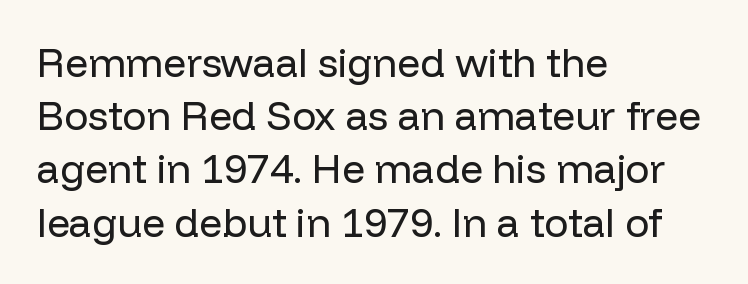
The image shows 40 px regular-weight sans-serif type, upright; set left-aligned, normal line spacing (1.33x), normal letter spacing, not underlined; low stroke contrast and a medium x-height.
